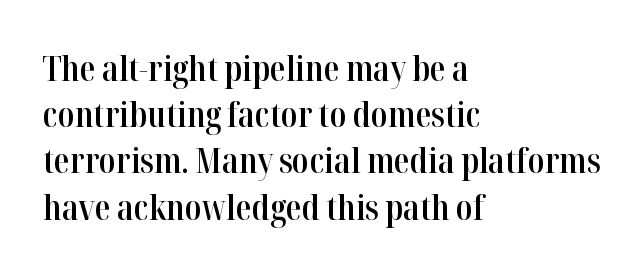
Q: Is the text bold? A: Semi-bold.
Q: Is the text italic (slanted)? A: No, it is upright.
Q: Is the typeface a serif or a sans-serif typeface? A: Serif.
Q: Is the text underlined? A: No.
Q: How is the paragraph aligned? A: Left-aligned.
Q: Is the spacing between letters normal or unusually wide? A: Normal.
Q: Is the spacing between lines tight, normal or loose? A: Normal.
Q: Width (condensed, normal, or wide)? A: Condensed.
Q: Stroke contrast? A: High.
Q: x-height? A: Medium.
Q: Monospaced? A: No.
